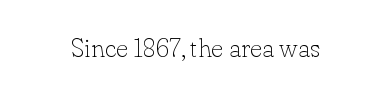
{"italic": "no", "bold": "no", "underline": "no", "letter_spacing": "normal", "letter_spacing_em": 0.0, "glyph_px": 26}
